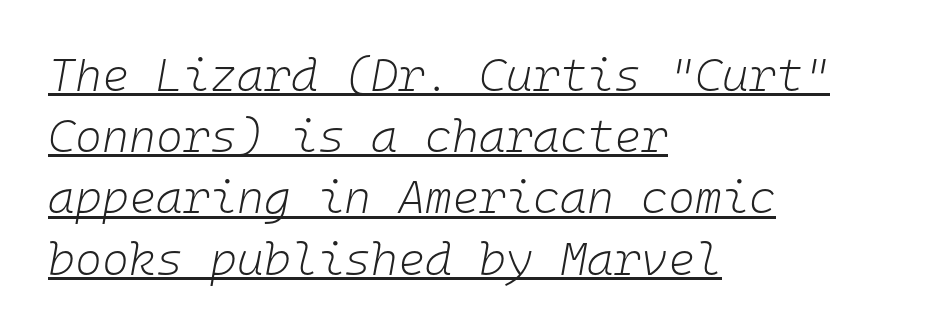
Q: Is the text bold? A: No.
Q: Is the text italic (slanted)? A: Yes, it leans right by about 10 degrees.
Q: Is the text underlined? A: Yes.
Q: How is the paragraph aligned? A: Left-aligned.
Q: Is the spacing between letters normal or unusually wide? A: Normal.
Q: Is the spacing between lines tight, normal or loose? A: Normal.
Q: Width (condensed, normal, or wide)? A: Normal.
Q: Stroke contrast? A: Low.
Q: x-height? A: Medium.
Q: Monospaced? A: Yes.
